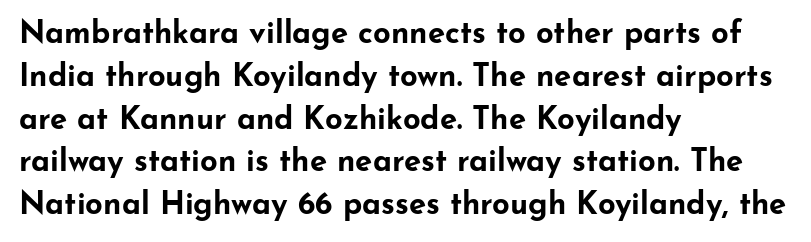
{"serif": "no", "italic": "no", "bold": "yes", "weight": "bold", "width": "wide", "stroke_contrast": "low", "x_height": "small", "monospaced": "no", "underline": "no", "align": "left", "line_spacing": "normal", "line_spacing_ratio": 1.38, "letter_spacing": "normal", "letter_spacing_em": 0.0, "glyph_px": 31}
